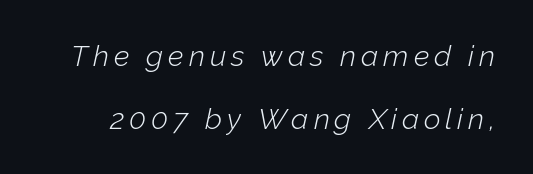
The image shows 29 px light type, italic (leaning right); set loose line spacing (2.16x), not underlined; low stroke contrast and a medium x-height.
